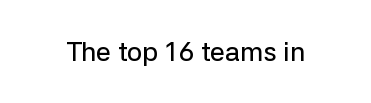
{"italic": "no", "underline": "no", "letter_spacing": "normal", "letter_spacing_em": 0.0, "glyph_px": 27}
